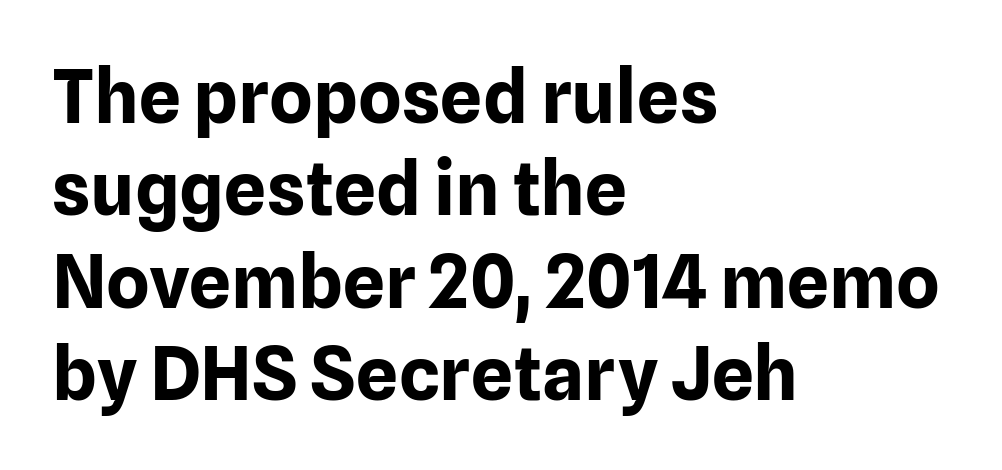
The image shows 74 px bold sans-serif type, upright; set left-aligned, normal line spacing (1.25x), normal letter spacing, not underlined; low stroke contrast and a medium x-height.
